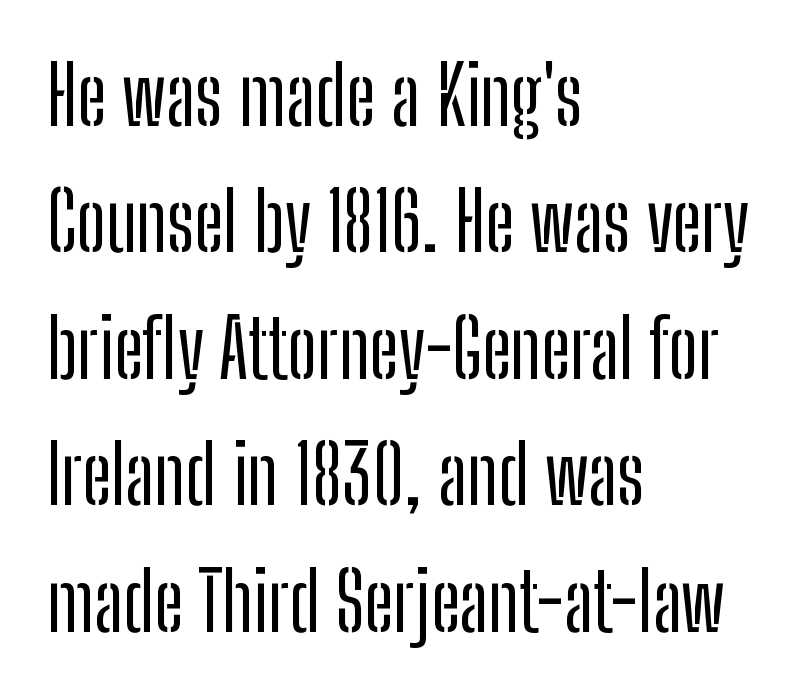
The image shows 80 px condensed sans-serif type, upright; set left-aligned, normal line spacing (1.58x), normal letter spacing, not underlined; low stroke contrast and a medium x-height.
